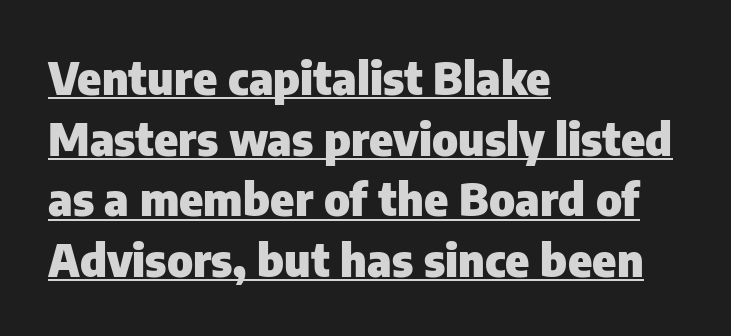
Q: Is the text bold? A: Yes.
Q: Is the text italic (slanted)? A: No, it is upright.
Q: Is the typeface a serif or a sans-serif typeface? A: Sans-serif.
Q: Is the text underlined? A: Yes.
Q: How is the paragraph aligned? A: Left-aligned.
Q: Is the spacing between letters normal or unusually wide? A: Normal.
Q: Is the spacing between lines tight, normal or loose? A: Normal.
Q: Width (condensed, normal, or wide)? A: Normal.
Q: Stroke contrast? A: Low.
Q: x-height? A: Medium.
Q: Monospaced? A: No.
